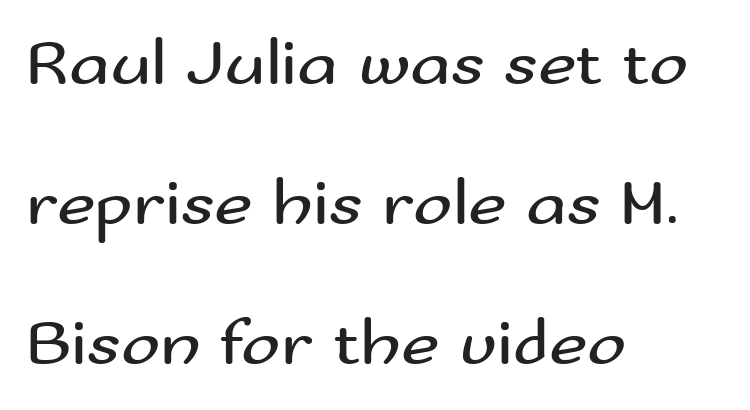
There is no visible air inserted between adjacent glyphs. Does the type have serifs? No, each stem ends abruptly. These lines stand farther apart than default settings would place them. The rag falls on the right side of this text block.
